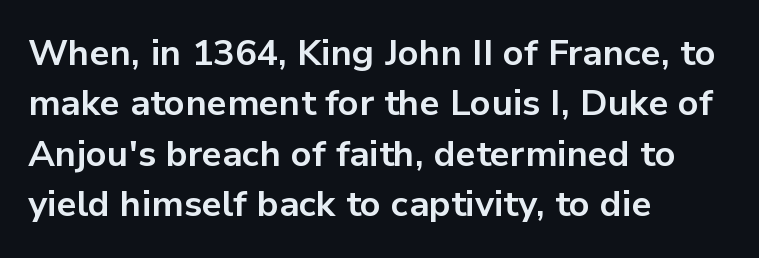
The image shows 36 px bold sans-serif type, upright; set left-aligned, normal line spacing (1.4x), normal letter spacing, not underlined; low stroke contrast and a medium x-height.
